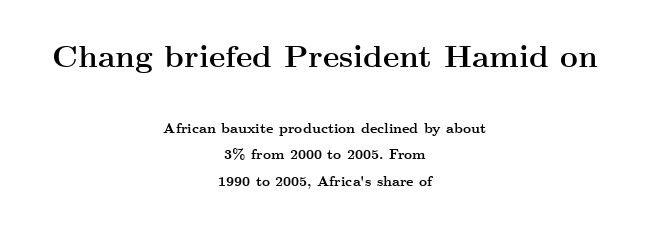
Q: Is the text bold? A: Yes.
Q: Is the text italic (slanted)? A: No, it is upright.
Q: Is the typeface a serif or a sans-serif typeface? A: Serif.
Q: Is the text underlined? A: No.
Q: How is the paragraph aligned? A: Centered.
Q: Is the spacing between letters normal or unusually wide? A: Normal.
Q: Which block of text is set in a larger size, the first (top) or the second (bottom)? A: The first (top) one.
Q: Width (condensed, normal, or wide)? A: Wide.
Q: Stroke contrast? A: Medium.
Q: x-height? A: Small.
Q: Monospaced? A: No.
